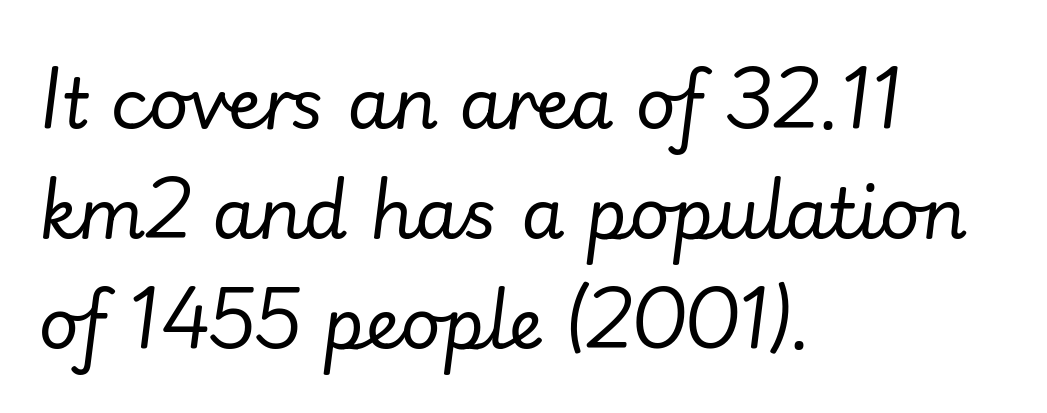
{"italic": "yes", "lean": "right", "slant_degrees": 7, "bold": "no", "weight": "regular", "width": "normal", "stroke_contrast": "low", "x_height": "small", "monospaced": "no", "underline": "no", "align": "left", "line_spacing": "normal", "line_spacing_ratio": 1.57, "letter_spacing": "normal", "letter_spacing_em": 0.0, "glyph_px": 70}
